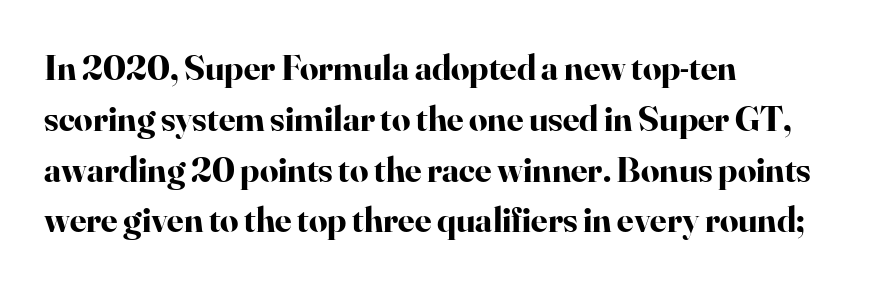
{"serif": "yes", "italic": "no", "bold": "yes", "weight": "bold", "width": "normal", "stroke_contrast": "high", "x_height": "small", "monospaced": "no", "underline": "no", "align": "left", "line_spacing": "normal", "line_spacing_ratio": 1.41, "letter_spacing": "normal", "letter_spacing_em": 0.0, "glyph_px": 36}
